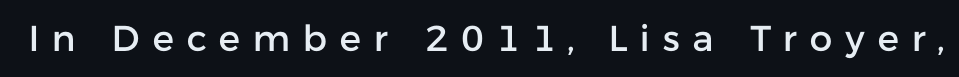
The image shows 36 px sans-serif type, upright; set unusually wide letter spacing (+0.36 em), not underlined; low stroke contrast and a medium x-height.
